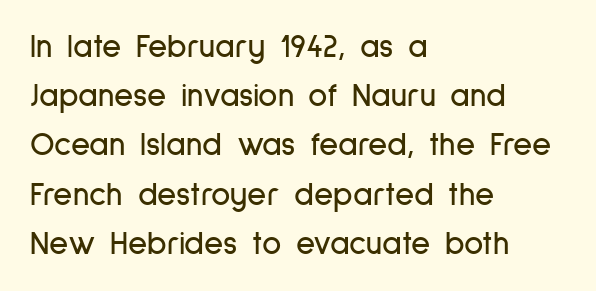
The image shows 33 px condensed sans-serif type, upright; set left-aligned, normal line spacing (1.49x), normal letter spacing, not underlined; low stroke contrast and a medium x-height.
